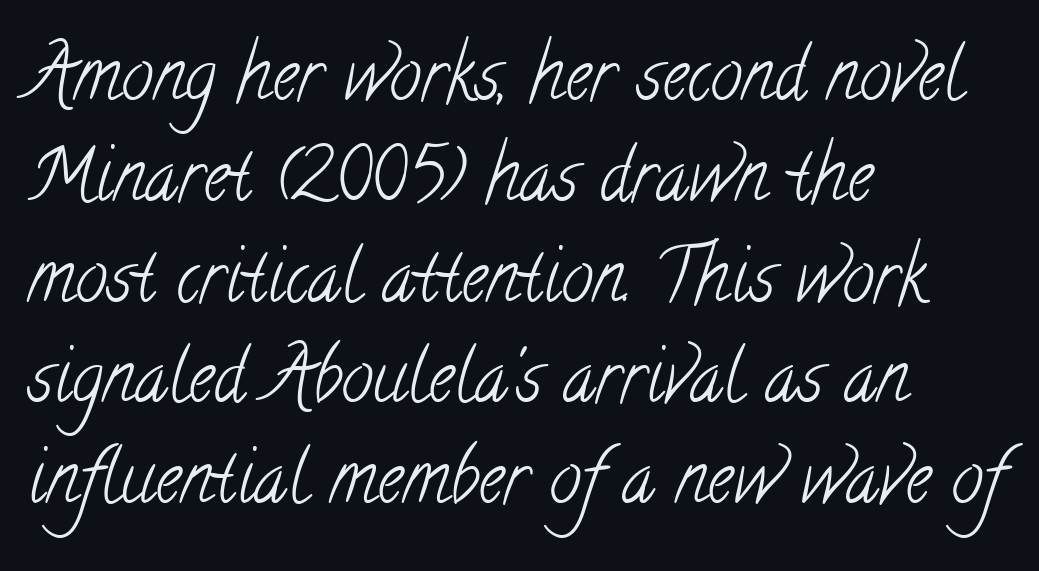
Q: Is the text bold? A: No.
Q: Is the text underlined? A: No.
Q: How is the paragraph aligned? A: Left-aligned.
Q: Is the spacing between letters normal or unusually wide? A: Normal.
Q: Is the spacing between lines tight, normal or loose? A: Normal.
Q: Width (condensed, normal, or wide)? A: Condensed.
Q: Stroke contrast? A: Low.
Q: x-height? A: Small.
Q: Monospaced? A: No.
